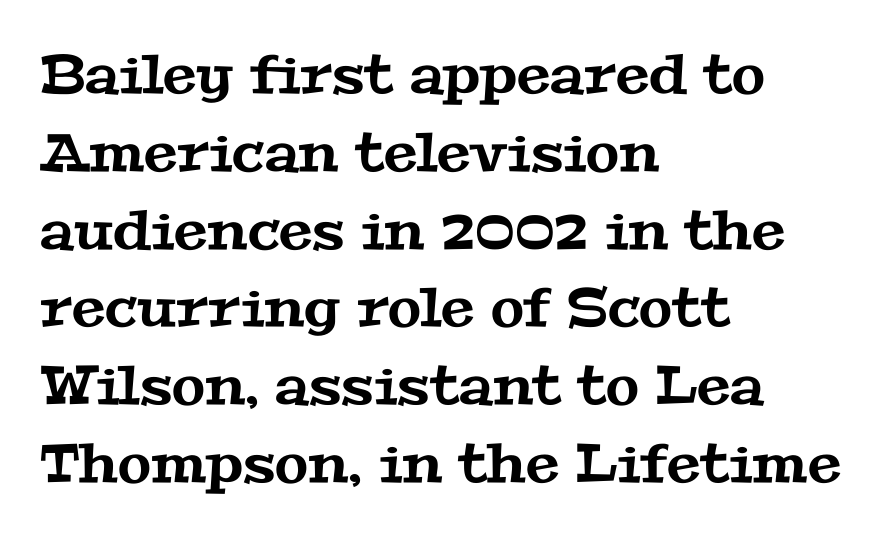
The image shows 54 px wide serif type; set left-aligned, normal line spacing (1.44x), normal letter spacing, not underlined; medium stroke contrast and a medium x-height.
